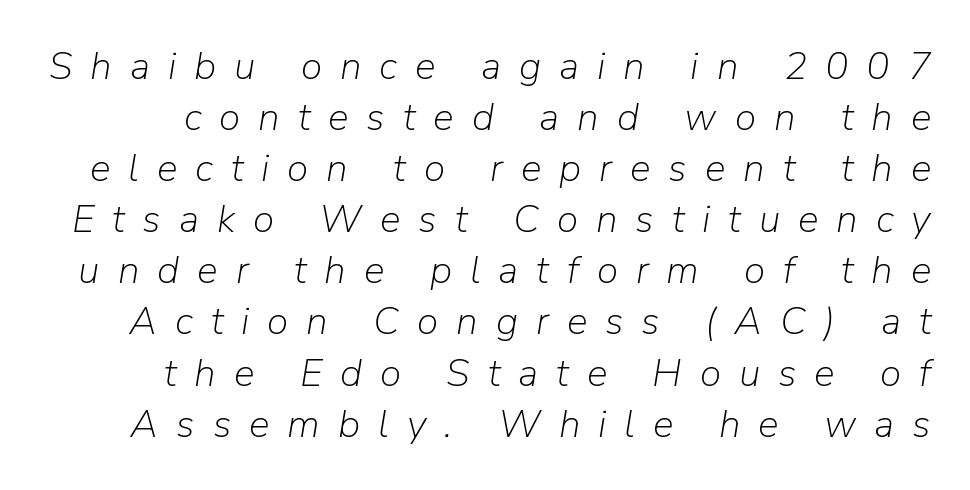
{"italic": "yes", "lean": "right", "slant_degrees": 9, "bold": "no", "weight": "light", "width": "normal", "stroke_contrast": "low", "x_height": "medium", "monospaced": "no", "underline": "no", "line_spacing": "normal", "line_spacing_ratio": 1.31, "letter_spacing": "wide", "letter_spacing_em": 0.46, "glyph_px": 39}
